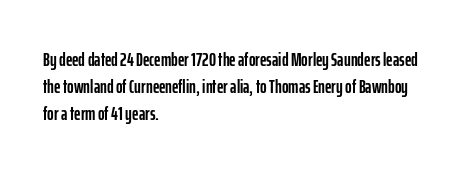
The image shows 20 px text type, upright; set left-aligned, normal line spacing (1.36x), normal letter spacing, not underlined.
